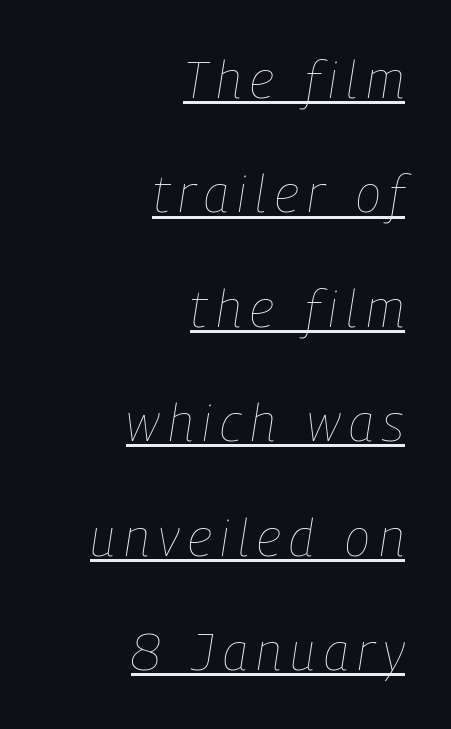
The image shows 52 px thin, condensed type, italic (leaning right); set right-aligned, loose line spacing (2.2x), underlined; low stroke contrast and a medium x-height.
